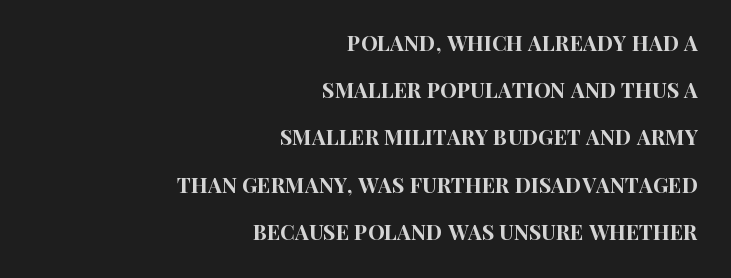
{"italic": "no", "underline": "no", "align": "right", "line_spacing": "loose", "line_spacing_ratio": 2.25, "letter_spacing": "normal", "letter_spacing_em": 0.0, "glyph_px": 21}
